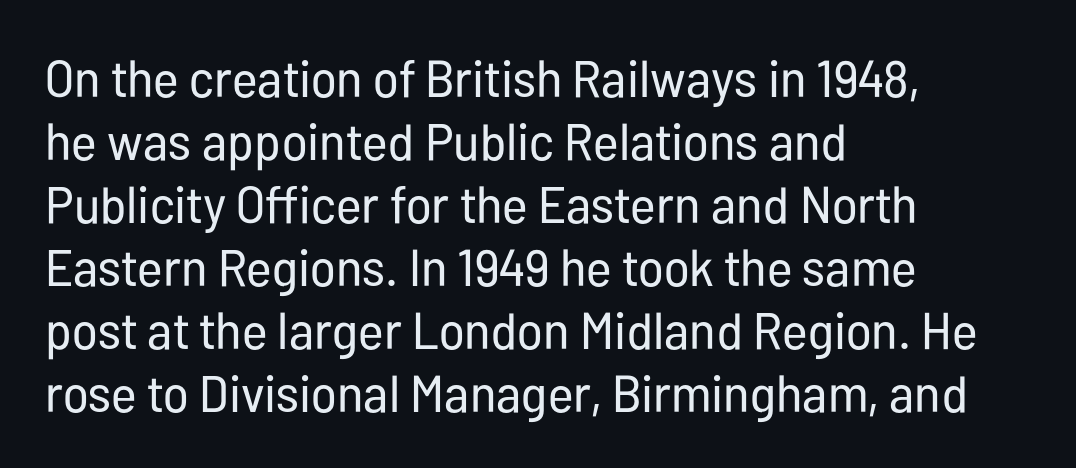
Unmarked baselines from the first word to the last. Does the lettering tilt? It doesn't — this is upright. Character widths vary here, with narrow letters taking less room than wide ones. The paragraph has a hard left edge and a soft right edge. Short note: letters normally spaced.
